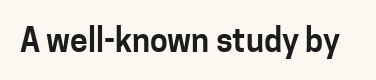
Q: Is the text italic (slanted)? A: No, it is upright.
Q: Is the typeface a serif or a sans-serif typeface? A: Sans-serif.
Q: Is the text underlined? A: No.
Q: Is the spacing between letters normal or unusually wide? A: Normal.
Q: Width (condensed, normal, or wide)? A: Normal.
Q: Stroke contrast? A: Low.
Q: x-height? A: Medium.
Q: Monospaced? A: No.
